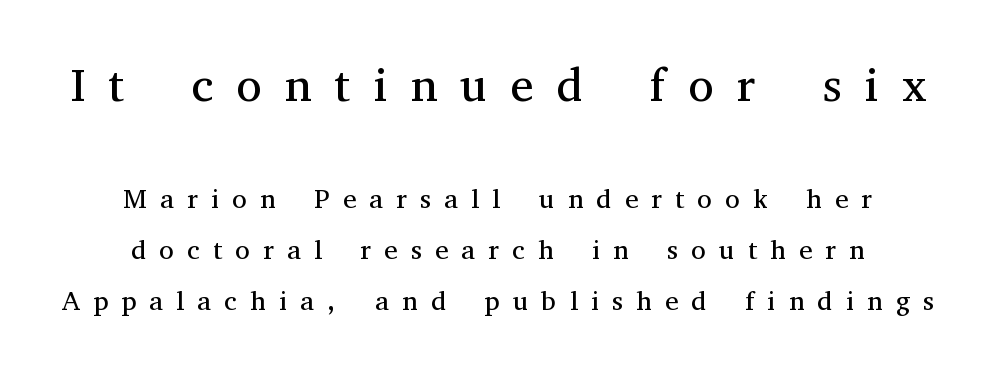
{"serif": "yes", "italic": "no", "bold": "no", "weight": "regular", "width": "normal", "stroke_contrast": "medium", "x_height": "medium", "monospaced": "no", "underline": "no", "align": "center", "line_spacing": "loose", "line_spacing_ratio": 1.9, "letter_spacing": "wide", "letter_spacing_em": 0.49, "larger_block": "first", "size_ratio": 1.74, "glyph_px": 47}
